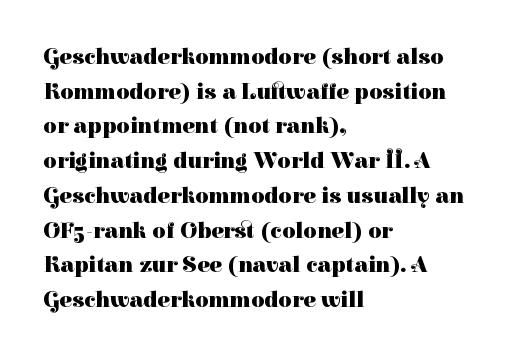
{"italic": "no", "bold": "yes", "underline": "no", "align": "left", "line_spacing": "normal", "line_spacing_ratio": 1.51, "letter_spacing": "normal", "letter_spacing_em": 0.0, "glyph_px": 23}
